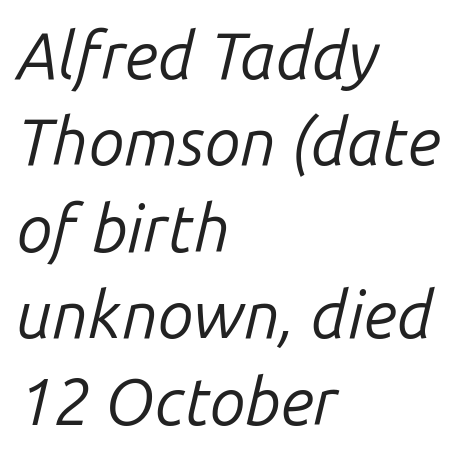
Bold? No — there's no thickening of the strokes. The compositor pushed each line to the left boundary. The line-height multiplier appears to be the usual default. The type is set solid horizontally, with unmodified tracking. Looks like regular typesetting: each glyph gets only the width it needs. Looking at the ascenders, they clearly lean.
